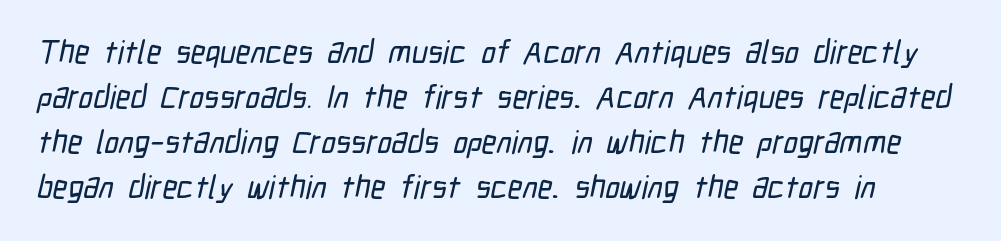
Q: Is the typeface a serif or a sans-serif typeface? A: Sans-serif.
Q: Is the text underlined? A: No.
Q: Is the spacing between letters normal or unusually wide? A: Normal.
Q: Is the spacing between lines tight, normal or loose? A: Normal.
Q: Width (condensed, normal, or wide)? A: Condensed.
Q: Stroke contrast? A: Low.
Q: x-height? A: Medium.
Q: Monospaced? A: No.
